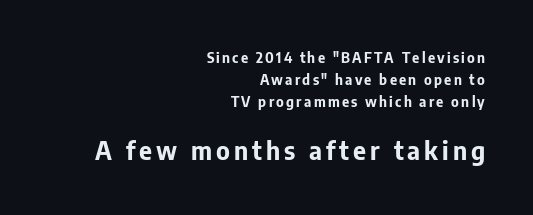
{"italic": "no", "bold": "yes", "underline": "no", "align": "right", "line_spacing": "normal", "line_spacing_ratio": 1.58, "larger_block": "second", "size_ratio": 1.79, "glyph_px": 25}
